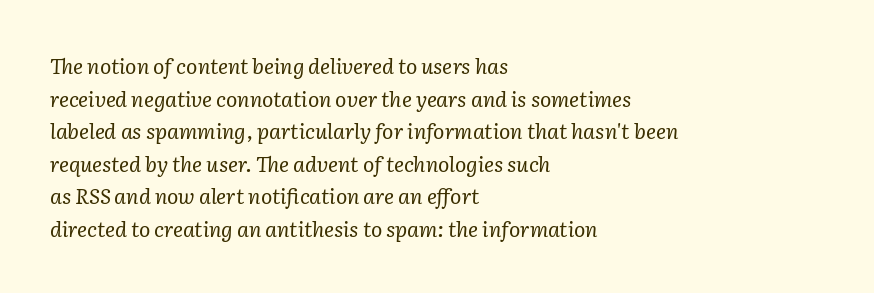
{"italic": "yes", "lean": "right", "slant_degrees": 2, "bold": "no", "underline": "no", "align": "left", "line_spacing": "normal", "line_spacing_ratio": 1.55, "letter_spacing": "normal", "letter_spacing_em": 0.0, "glyph_px": 21}
